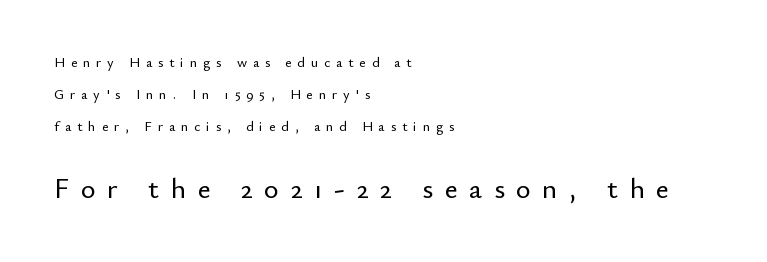
Q: Is the text italic (slanted)? A: No, it is upright.
Q: Is the typeface a serif or a sans-serif typeface? A: Sans-serif.
Q: Is the text underlined? A: No.
Q: How is the paragraph aligned? A: Left-aligned.
Q: Is the spacing between letters normal or unusually wide? A: Unusually wide.
Q: Is the spacing between lines tight, normal or loose? A: Loose.
Q: Which block of text is set in a larger size, the first (top) or the second (bottom)? A: The second (bottom) one.
Q: Width (condensed, normal, or wide)? A: Normal.
Q: Stroke contrast? A: Low.
Q: x-height? A: Small.
Q: Monospaced? A: No.
